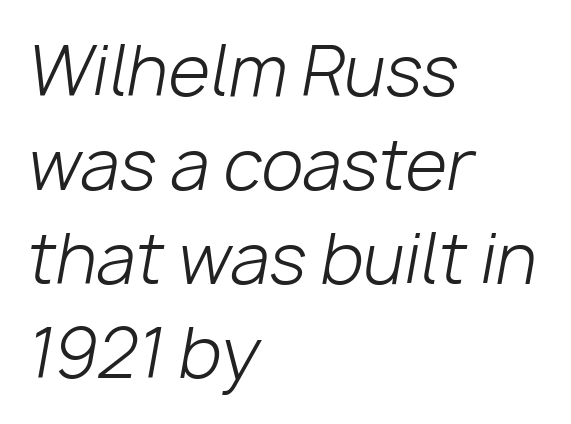
Compared with ordinary roman type, these characters are visibly tilted. Letter spacing: default. The strokes carry an ordinary text weight at most. Looks like regular typesetting: each glyph gets only the width it needs. Reading down the column, the eye jumps a familiar distance to each next line.
